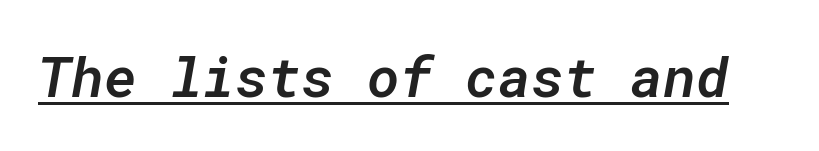
Q: Is the text bold? A: Semi-bold.
Q: Is the text italic (slanted)? A: Yes, it leans right by about 10 degrees.
Q: Is the text underlined? A: Yes.
Q: Is the spacing between letters normal or unusually wide? A: Normal.
Q: Width (condensed, normal, or wide)? A: Normal.
Q: Stroke contrast? A: Low.
Q: x-height? A: Medium.
Q: Monospaced? A: Yes.
